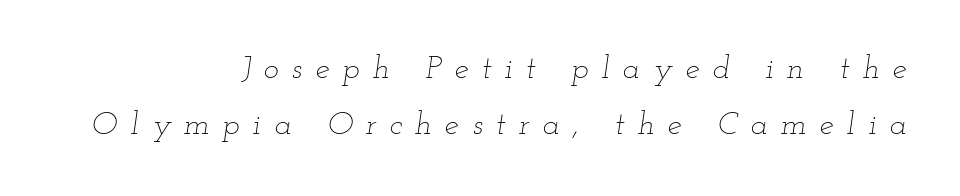
{"italic": "yes", "lean": "right", "slant_degrees": 12, "bold": "no", "weight": "thin", "width": "wide", "stroke_contrast": "low", "x_height": "small", "monospaced": "no", "underline": "no", "align": "right", "line_spacing_ratio": 1.75, "letter_spacing": "wide", "letter_spacing_em": 0.41, "glyph_px": 32}
